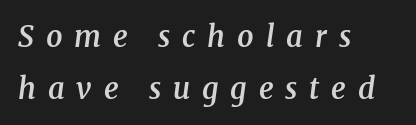
Q: Is the text bold? A: Semi-bold.
Q: Is the text italic (slanted)? A: Yes, it leans right by about 8 degrees.
Q: Is the typeface a serif or a sans-serif typeface? A: Serif.
Q: Is the text underlined? A: No.
Q: How is the paragraph aligned? A: Left-aligned.
Q: Is the spacing between letters normal or unusually wide? A: Unusually wide.
Q: Width (condensed, normal, or wide)? A: Normal.
Q: Stroke contrast? A: Medium.
Q: x-height? A: Medium.
Q: Monospaced? A: No.
